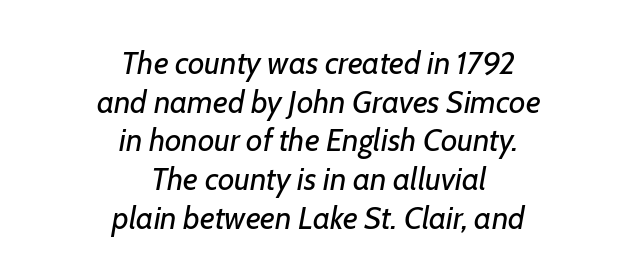
The image shows 32 px regular-weight type, italic (leaning right); set centered, line spacing 1.21x, normal letter spacing, not underlined; low stroke contrast and a medium x-height.
